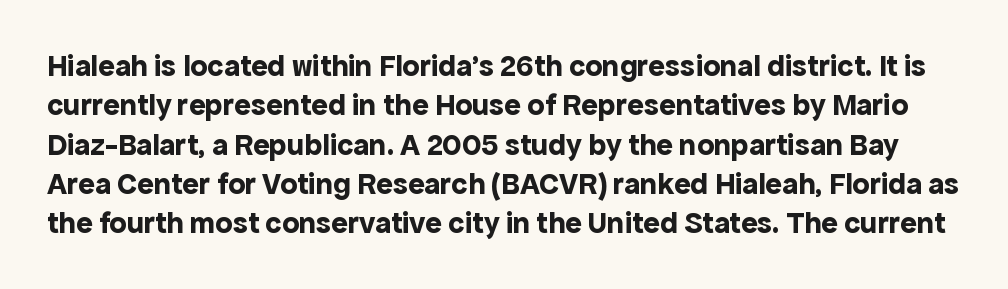
{"serif": "no", "italic": "no", "bold": "yes", "weight": "bold", "width": "normal", "x_height": "medium", "monospaced": "no", "underline": "no", "line_spacing": "normal", "line_spacing_ratio": 1.27, "letter_spacing": "normal", "letter_spacing_em": 0.0, "glyph_px": 31}
